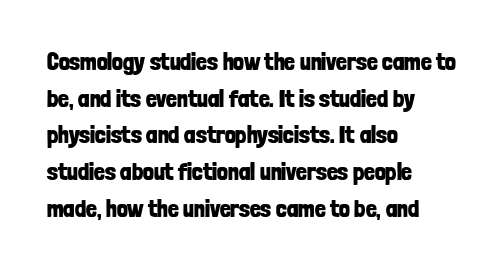
Q: Is the text bold? A: Yes.
Q: Is the text italic (slanted)? A: No, it is upright.
Q: Is the text underlined? A: No.
Q: How is the paragraph aligned? A: Left-aligned.
Q: Is the spacing between letters normal or unusually wide? A: Normal.
Q: Is the spacing between lines tight, normal or loose? A: Normal.
